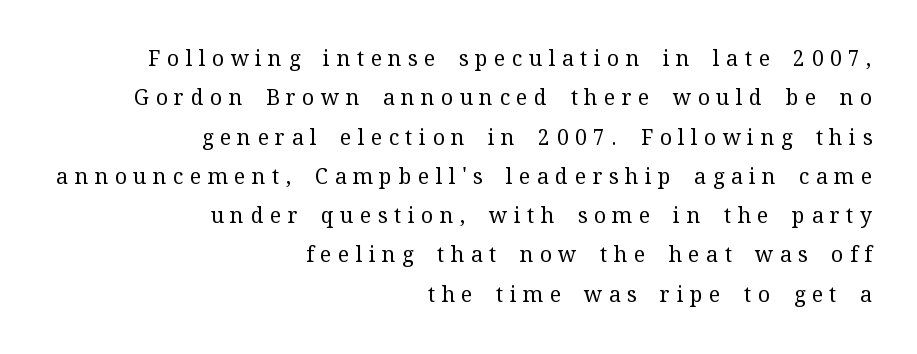
The image shows 21 px text type, upright; set right-aligned, line spacing 1.87x, unusually wide letter spacing (+0.31 em), not underlined.
